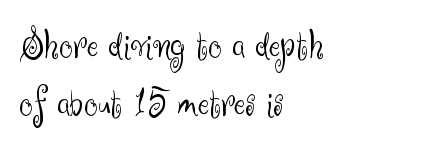
Q: Is the text bold? A: No.
Q: Is the text italic (slanted)? A: No, it is upright.
Q: Is the typeface a serif or a sans-serif typeface? A: Sans-serif.
Q: Is the text underlined? A: No.
Q: How is the paragraph aligned? A: Left-aligned.
Q: Is the spacing between letters normal or unusually wide? A: Normal.
Q: Is the spacing between lines tight, normal or loose? A: Normal.
Q: Width (condensed, normal, or wide)? A: Normal.
Q: Stroke contrast? A: Medium.
Q: x-height? A: Small.
Q: Monospaced? A: No.
